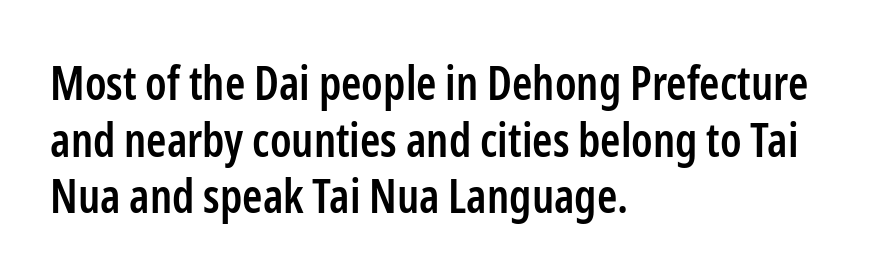
The tracking reads as untouched default to a designer's eye. This is the regular roman posture of the typeface. In terms of weight, the rendering is demibold, just under bold. The passage is arranged the way most books set body copy — flush left.
